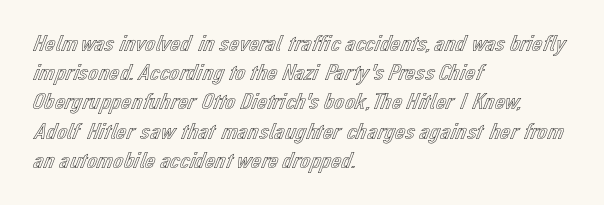
Q: Is the text italic (slanted)? A: Yes.
Q: Is the text underlined? A: No.
Q: How is the paragraph aligned? A: Left-aligned.
Q: Is the spacing between letters normal or unusually wide? A: Normal.
Q: Is the spacing between lines tight, normal or loose? A: Normal.
